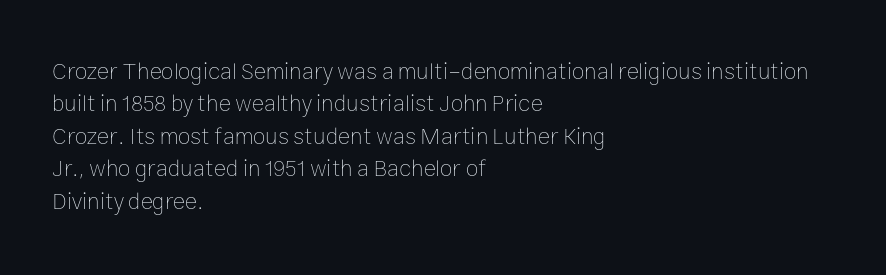
Q: Is the text bold? A: No.
Q: Is the text italic (slanted)? A: No, it is upright.
Q: Is the text underlined? A: No.
Q: How is the paragraph aligned? A: Left-aligned.
Q: Is the spacing between letters normal or unusually wide? A: Normal.
Q: Is the spacing between lines tight, normal or loose? A: Normal.
